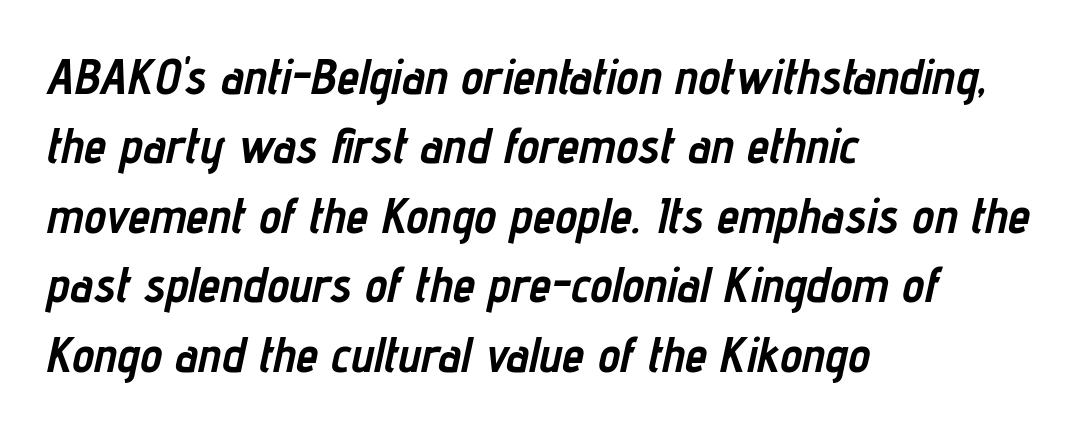
{"italic": "yes", "lean": "right", "slant_degrees": 12, "bold": "yes", "weight": "semibold", "width": "condensed", "stroke_contrast": "low", "x_height": "medium", "monospaced": "no", "underline": "no", "align": "left", "line_spacing": "normal", "line_spacing_ratio": 1.39, "letter_spacing": "normal", "letter_spacing_em": 0.0, "glyph_px": 50}
